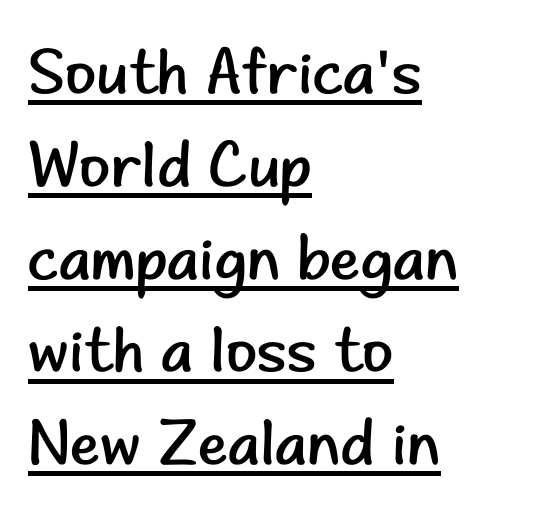
Line beginnings align vertically; line endings do not. Summary of vertical rhythm: regular, with standard interline spacing. Vertical stems look standard width or narrower in stroke. Underline: present. Tracking here is standard; glyphs follow each other at the usual distance. The font family rendered here belongs to the sans-serif group.
